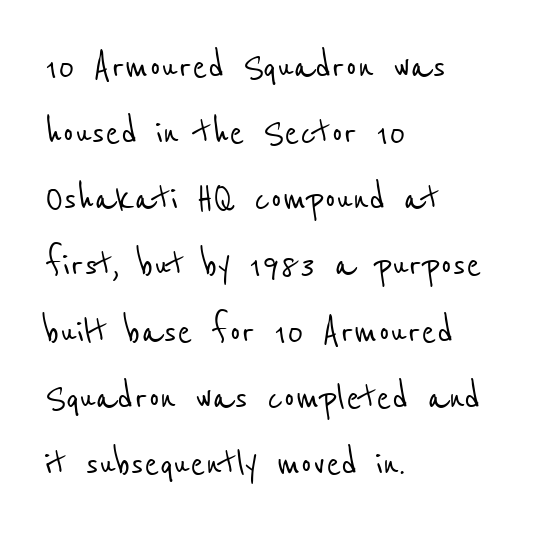
{"serif": "no", "width": "condensed", "stroke_contrast": "low", "x_height": "medium", "monospaced": "no", "underline": "no", "align": "left", "line_spacing": "normal", "line_spacing_ratio": 1.47, "letter_spacing": "normal", "letter_spacing_em": 0.0, "glyph_px": 45}
